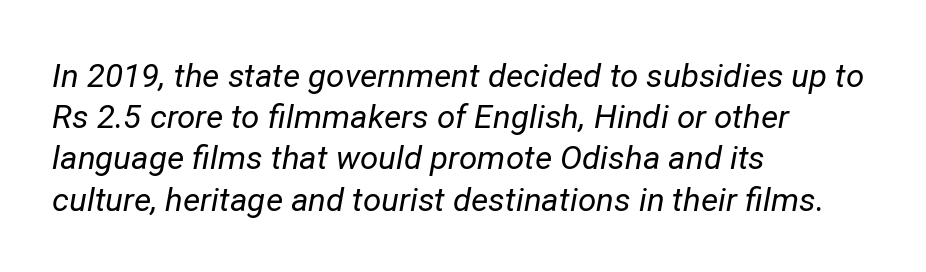
{"italic": "yes", "lean": "right", "slant_degrees": 12, "bold": "no", "weight": "regular", "width": "normal", "stroke_contrast": "low", "x_height": "medium", "monospaced": "no", "underline": "no", "align": "left", "line_spacing": "normal", "line_spacing_ratio": 1.25, "letter_spacing": "normal", "letter_spacing_em": 0.0, "glyph_px": 33}
